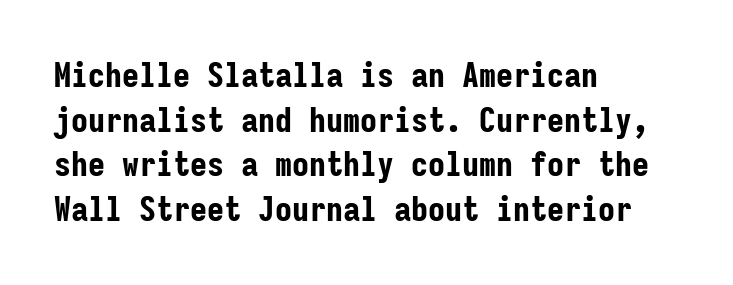
Words appear dense and cohesive because spacing is normal. Check where the strokes stop: nothing finishes them off — pure sans. The rows are spaced the way most documents space them. The rendering uses a bold face; every stroke is thick and dark. Line beginnings align vertically; line endings do not. The letters march in equal steps, a hallmark of fixed-pitch type.
